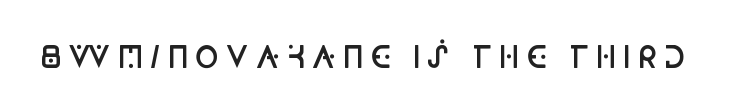
Each letter keeps its own natural width here, so spacing adapts to shape. The tracking jumps out immediately: characters are airy and widely separated. A somewhat darkened texture: the type is semibold rather than bold. Unmarked baselines from the first word to the last. Look at the bottom of the vertical strokes: they stop flat, with no serifs.
